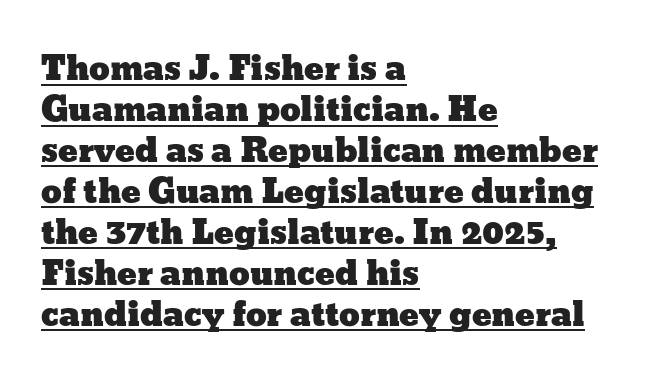
Q: Is the text italic (slanted)? A: No, it is upright.
Q: Is the text underlined? A: Yes.
Q: How is the paragraph aligned? A: Left-aligned.
Q: Is the spacing between letters normal or unusually wide? A: Normal.
Q: Width (condensed, normal, or wide)? A: Wide.
Q: Stroke contrast? A: Low.
Q: x-height? A: Medium.
Q: Monospaced? A: No.
